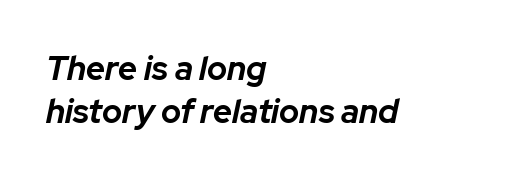
{"italic": "yes", "lean": "right", "slant_degrees": 12, "bold": "yes", "weight": "bold", "width": "normal", "stroke_contrast": "low", "x_height": "medium", "monospaced": "no", "underline": "no", "align": "left", "line_spacing": "normal", "line_spacing_ratio": 1.29, "letter_spacing": "normal", "letter_spacing_em": 0.0, "glyph_px": 33}
